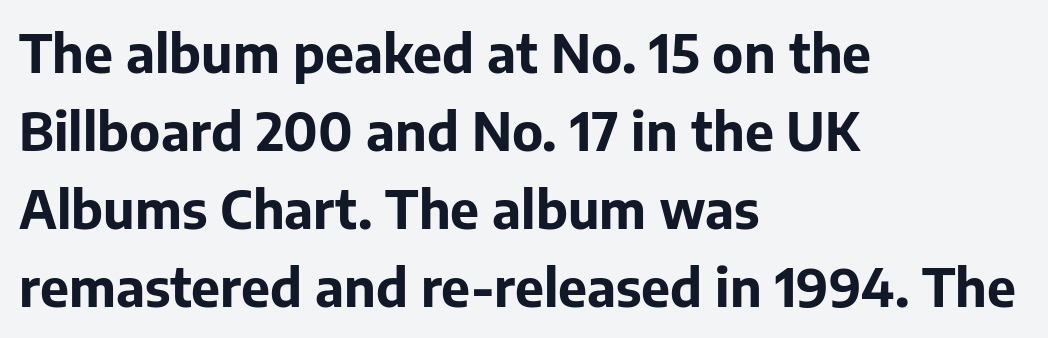
Q: Is the text bold? A: Yes.
Q: Is the text italic (slanted)? A: No, it is upright.
Q: Is the typeface a serif or a sans-serif typeface? A: Sans-serif.
Q: Is the text underlined? A: No.
Q: How is the paragraph aligned? A: Left-aligned.
Q: Is the spacing between letters normal or unusually wide? A: Normal.
Q: Is the spacing between lines tight, normal or loose? A: Normal.
Q: Width (condensed, normal, or wide)? A: Normal.
Q: Stroke contrast? A: Low.
Q: x-height? A: Medium.
Q: Monospaced? A: No.
